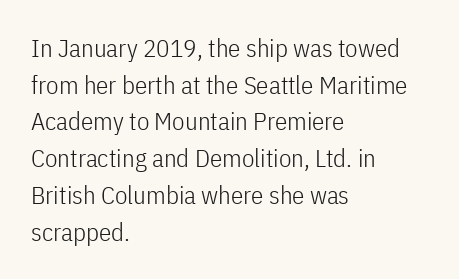
Q: Is the text bold? A: No.
Q: Is the text italic (slanted)? A: No, it is upright.
Q: Is the text underlined? A: No.
Q: How is the paragraph aligned? A: Left-aligned.
Q: Is the spacing between letters normal or unusually wide? A: Normal.
Q: Is the spacing between lines tight, normal or loose? A: Normal.
